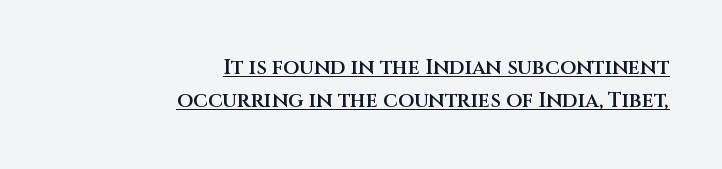
{"italic": "no", "bold": "semi", "underline": "yes", "align": "right", "line_spacing": "normal", "line_spacing_ratio": 1.59, "letter_spacing": "normal", "letter_spacing_em": 0.0, "glyph_px": 21}
